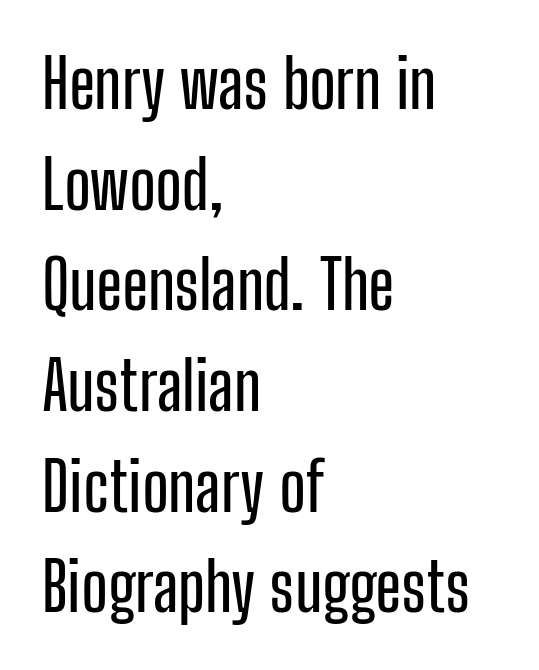
Each row of text sits above clean, open space. Normally led — the rows are evenly, conventionally spaced. Look at the bottom of the vertical strokes: they stop flat, with no serifs. Varying glyph widths throughout — classic text-font behaviour. Each line starts at the same left margin while the right side varies.
